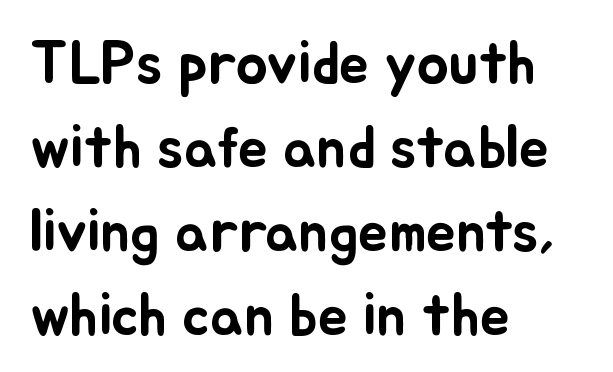
Q: Is the text italic (slanted)? A: No, it is upright.
Q: Is the text underlined? A: No.
Q: How is the paragraph aligned? A: Left-aligned.
Q: Is the spacing between letters normal or unusually wide? A: Normal.
Q: Is the spacing between lines tight, normal or loose? A: Normal.
Q: Width (condensed, normal, or wide)? A: Normal.
Q: Stroke contrast? A: Low.
Q: x-height? A: Small.
Q: Monospaced? A: No.
